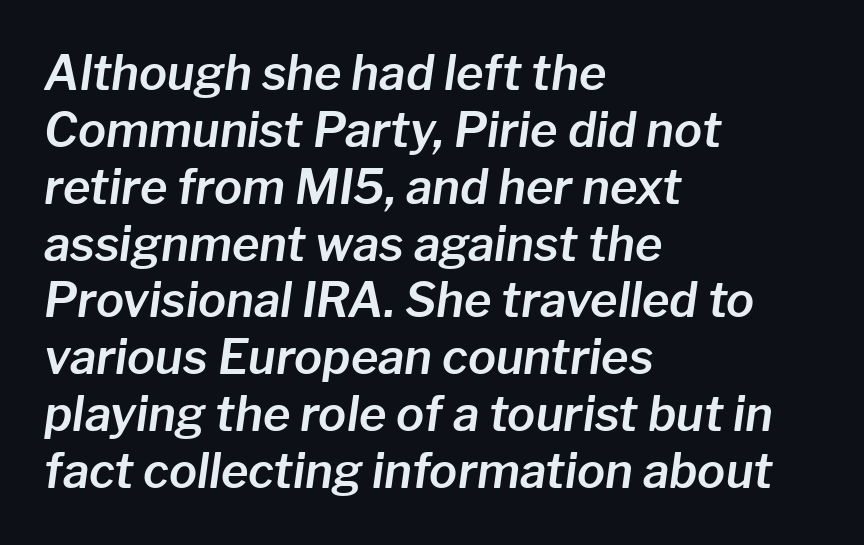
Is the block centered? No — it sits flush against the left margin. Emphasis-style slanted type is in use. Do the characters align in a grid? No, the font is proportional. No extra tracking has been applied to these lines. A clean baseline with only descenders dipping below it.
